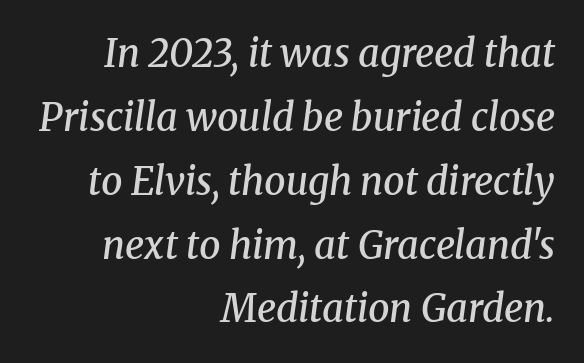
{"serif": "yes", "italic": "yes", "lean": "right", "slant_degrees": 8, "bold": "semi", "weight": "semibold", "width": "normal", "stroke_contrast": "medium", "x_height": "medium", "monospaced": "no", "underline": "no", "align": "right", "line_spacing": "normal", "line_spacing_ratio": 1.68, "letter_spacing": "normal", "letter_spacing_em": 0.0, "glyph_px": 38}
